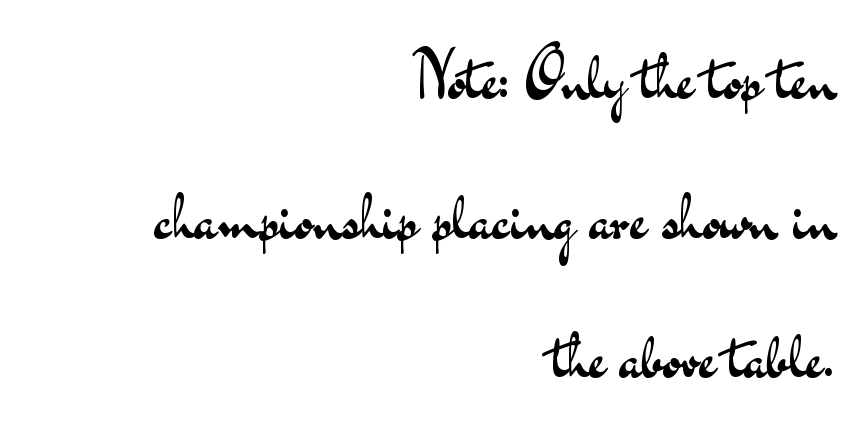
The image shows 64 px regular-weight, wide sans-serif type; set right-aligned, loose line spacing (2.18x), normal letter spacing, not underlined; medium stroke contrast and a small x-height.
